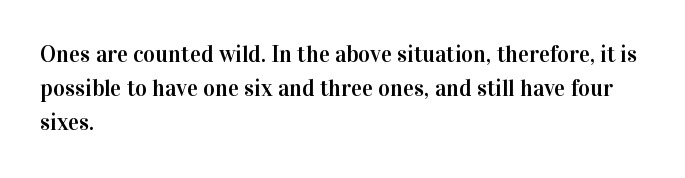
The image shows 23 px text type, upright; set left-aligned, normal line spacing (1.48x), normal letter spacing, not underlined.
